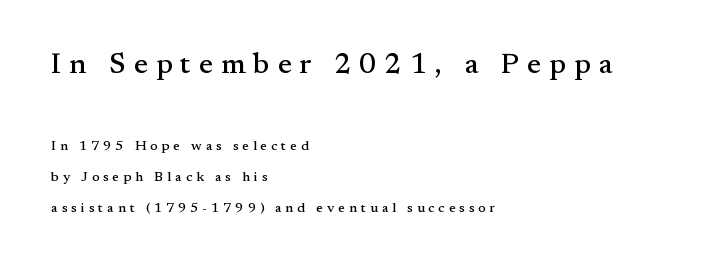
Q: Is the text italic (slanted)? A: No, it is upright.
Q: Is the typeface a serif or a sans-serif typeface? A: Serif.
Q: Is the text underlined? A: No.
Q: How is the paragraph aligned? A: Left-aligned.
Q: Is the spacing between letters normal or unusually wide? A: Unusually wide.
Q: Is the spacing between lines tight, normal or loose? A: Loose.
Q: Which block of text is set in a larger size, the first (top) or the second (bottom)? A: The first (top) one.
Q: Width (condensed, normal, or wide)? A: Normal.
Q: Stroke contrast? A: Medium.
Q: x-height? A: Small.
Q: Monospaced? A: No.
